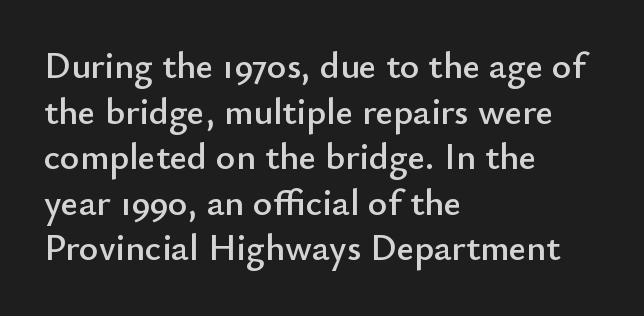
Serifs: no, the terminals of the letterforms are clean. The lines in this sample share a left origin and differ only in where they stop. The passage shown is typed in a proportional face where columns would drift. Spacing between characters is what you'd get straight out of the box. Beneath every word, the page is bare. It's the straight-up-and-down kind of type.
